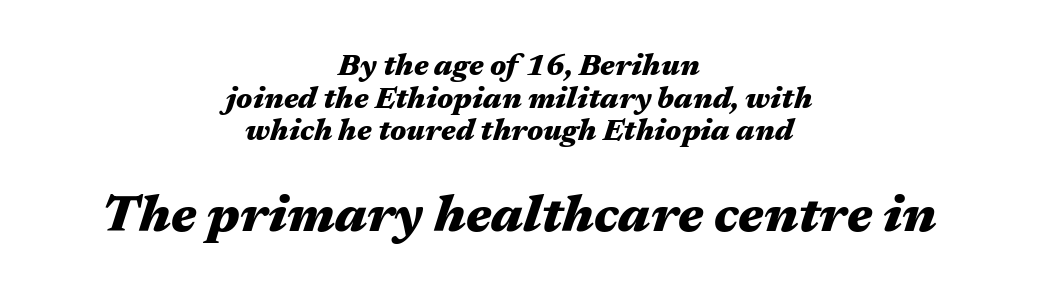
Nothing unusual about the tracking: characters are spaced as the font intends. The zone under the glyphs is completely vacant. Yep, that's italic — everything's leaning. A typesetter would call this leading minimal, almost set solid. Character widths vary here, with narrow letters taking less room than wide ones.
